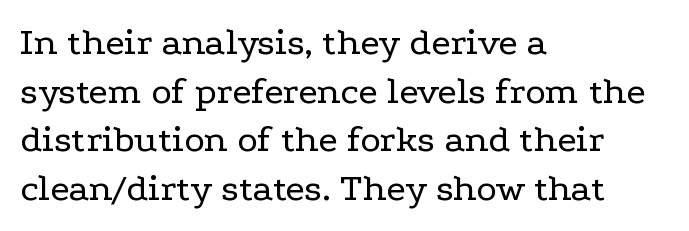
Q: Is the text bold? A: No.
Q: Is the text italic (slanted)? A: No, it is upright.
Q: Is the typeface a serif or a sans-serif typeface? A: Serif.
Q: Is the text underlined? A: No.
Q: How is the paragraph aligned? A: Left-aligned.
Q: Is the spacing between letters normal or unusually wide? A: Normal.
Q: Is the spacing between lines tight, normal or loose? A: Normal.
Q: Width (condensed, normal, or wide)? A: Wide.
Q: Stroke contrast? A: Low.
Q: x-height? A: Medium.
Q: Monospaced? A: No.
